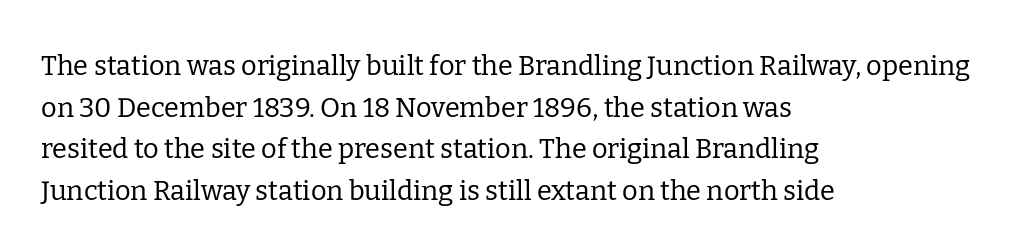
This sample uses an upright cut, with every glyph sitting square on the baseline. Lines of text with bare space underneath. The setting favours the left margin, as ordinary paragraphs usually do. Leading: standard. The typesetting does not lean heavy: it is not bold. You could call the tracking neutral — neither tight nor loose.
